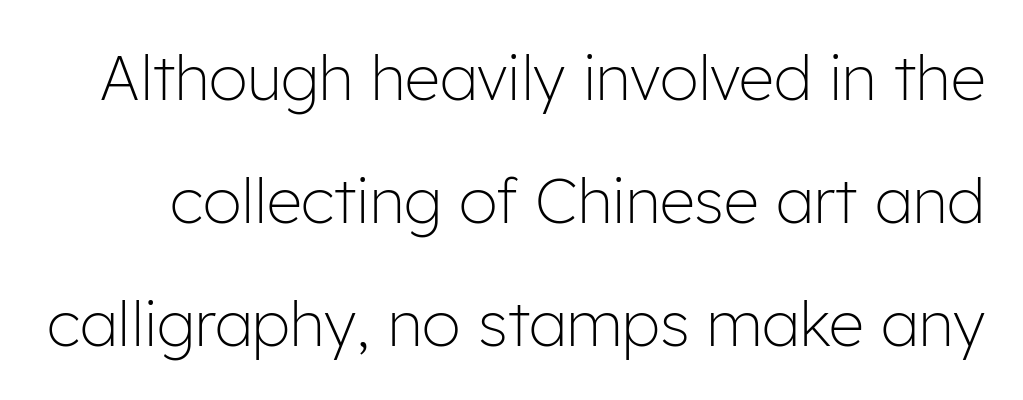
The foot of each line stays bare and open. Is this a fixed-width face? No — the glyphs have proportional, varying widths. Each stroke keeps to a modest, everyday thickness or less. Quick note: interline space is abundant. Short note: letters normally spaced. Regarding serifs, this sample does without them.
